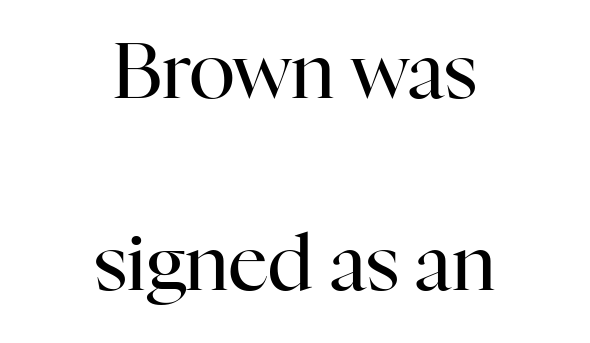
{"serif": "yes", "italic": "no", "bold": "no", "weight": "regular", "width": "normal", "stroke_contrast": "high", "x_height": "medium", "monospaced": "no", "underline": "no", "align": "center", "line_spacing": "loose", "line_spacing_ratio": 2.5, "letter_spacing": "normal", "letter_spacing_em": 0.0, "glyph_px": 77}
